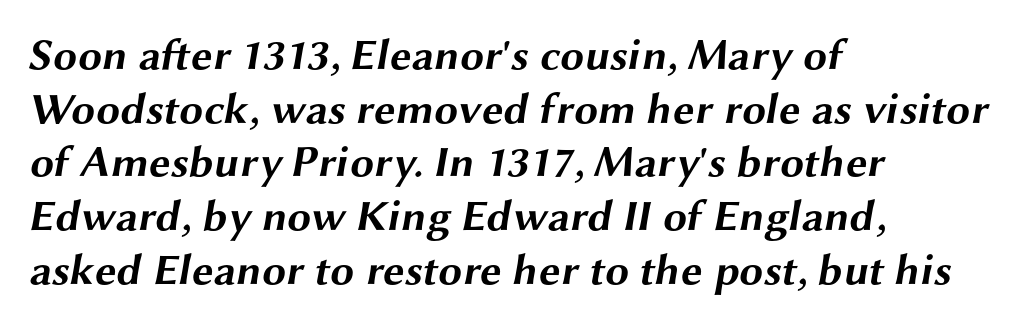
{"serif": "no", "bold": "yes", "weight": "bold", "width": "wide", "stroke_contrast": "medium", "x_height": "medium", "monospaced": "no", "underline": "no", "align": "left", "line_spacing": "normal", "line_spacing_ratio": 1.25, "letter_spacing": "normal", "letter_spacing_em": 0.0, "glyph_px": 43}
